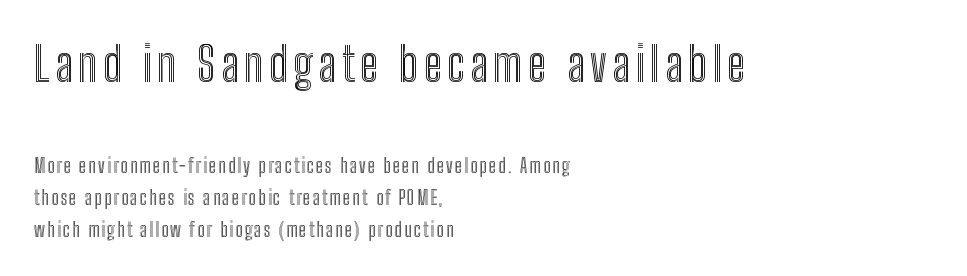
{"italic": "no", "width": "condensed", "x_height": "medium", "monospaced": "no", "underline": "no", "align": "left", "line_spacing": "normal", "line_spacing_ratio": 1.69, "larger_block": "first", "size_ratio": 2.53, "glyph_px": 48}
